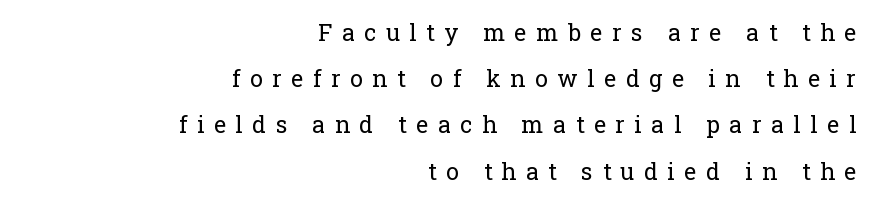
{"italic": "no", "bold": "no", "underline": "no", "align": "right", "line_spacing": "loose", "line_spacing_ratio": 2.01, "letter_spacing": "wide", "letter_spacing_em": 0.42, "glyph_px": 23}
